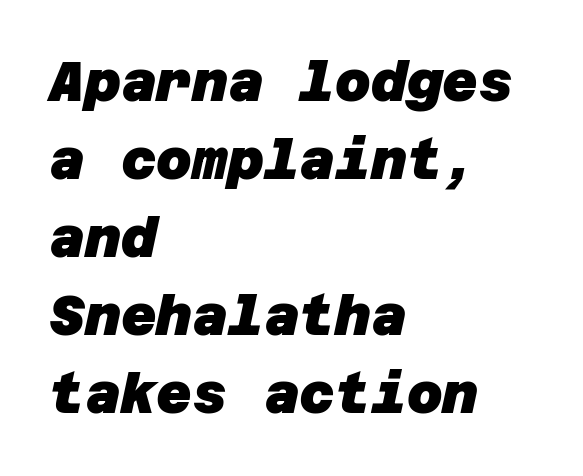
The image shows 55 px heavy sans-serif type; set left-aligned, normal line spacing (1.42x), normal letter spacing, not underlined; low stroke contrast and a large x-height.
